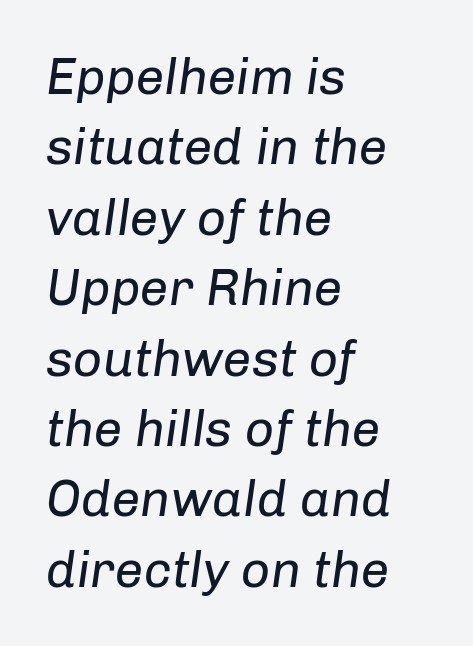
Posture: slanted. This reads as an unemphasized weight, regular at the heaviest. Spacing verdict: proportional, widths tailored to each character. This sample is left-justified, so line endings fall wherever the words run out. This block has exactly the height ordinary leading produces. The space directly below the letters is spotless.
